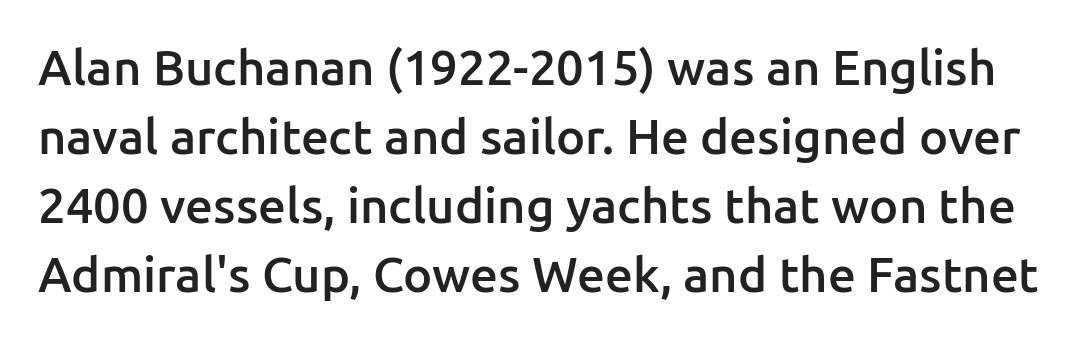
Q: Is the text bold? A: Semi-bold.
Q: Is the text italic (slanted)? A: No, it is upright.
Q: Is the typeface a serif or a sans-serif typeface? A: Sans-serif.
Q: Is the text underlined? A: No.
Q: Is the spacing between letters normal or unusually wide? A: Normal.
Q: Is the spacing between lines tight, normal or loose? A: Normal.
Q: Width (condensed, normal, or wide)? A: Normal.
Q: Stroke contrast? A: Low.
Q: x-height? A: Medium.
Q: Monospaced? A: No.
